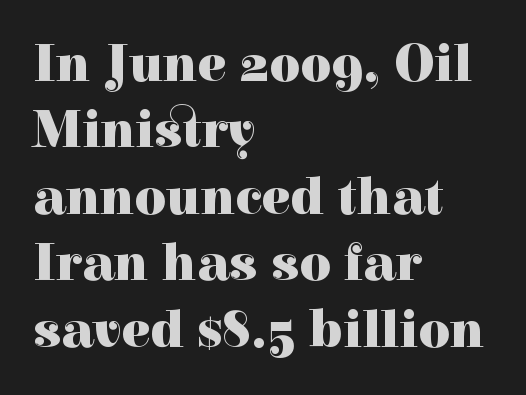
Q: Is the text bold? A: Yes.
Q: Is the text italic (slanted)? A: No, it is upright.
Q: Is the typeface a serif or a sans-serif typeface? A: Serif.
Q: Is the text underlined? A: No.
Q: How is the paragraph aligned? A: Left-aligned.
Q: Is the spacing between letters normal or unusually wide? A: Normal.
Q: Width (condensed, normal, or wide)? A: Normal.
Q: x-height? A: Medium.
Q: Monospaced? A: No.
